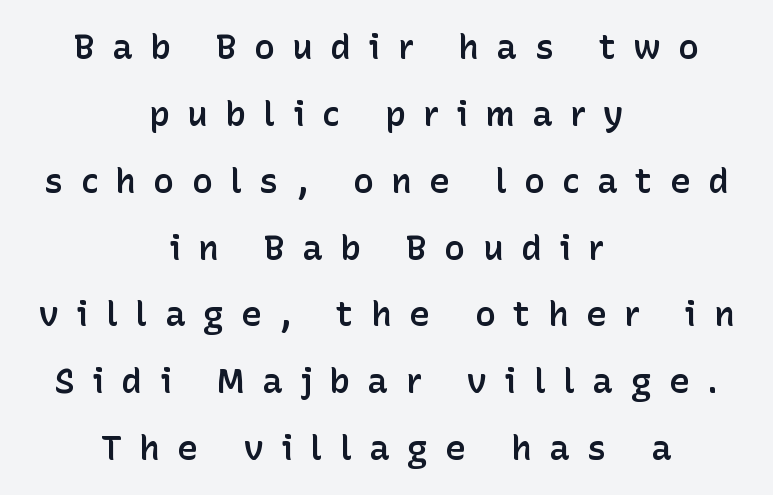
The image shows 35 px semibold sans-serif type, upright; set centered, loose line spacing (1.91x), unusually wide letter spacing (+0.49 em), not underlined; low stroke contrast and a medium x-height.
